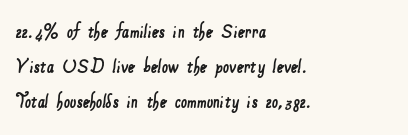
The image shows 22 px text type; set left-aligned, normal line spacing (1.58x), normal letter spacing, not underlined.
